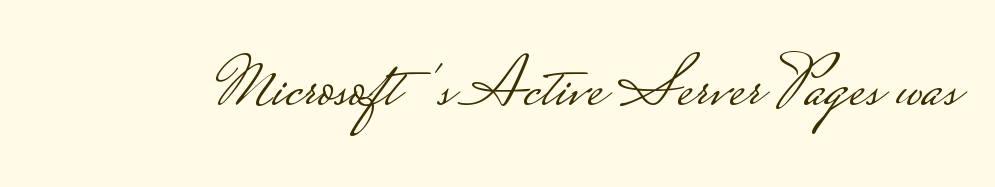
Q: Is the text bold? A: No.
Q: Is the text italic (slanted)? A: Yes.
Q: Is the typeface a serif or a sans-serif typeface? A: Sans-serif.
Q: Is the text underlined? A: No.
Q: Is the spacing between letters normal or unusually wide? A: Normal.
Q: Width (condensed, normal, or wide)? A: Wide.
Q: Stroke contrast? A: Low.
Q: Monospaced? A: No.
